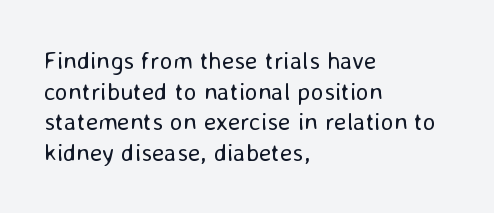
Q: Is the text bold? A: No.
Q: Is the text italic (slanted)? A: No, it is upright.
Q: Is the text underlined? A: No.
Q: How is the paragraph aligned? A: Left-aligned.
Q: Is the spacing between letters normal or unusually wide? A: Normal.
